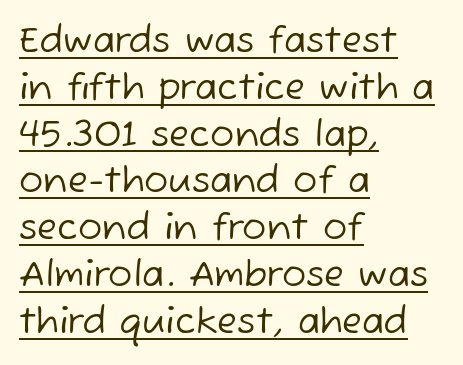
The image shows 36 px regular-weight sans-serif type; set left-aligned, normal line spacing (1.3x), normal letter spacing, underlined; low stroke contrast and a medium x-height.
